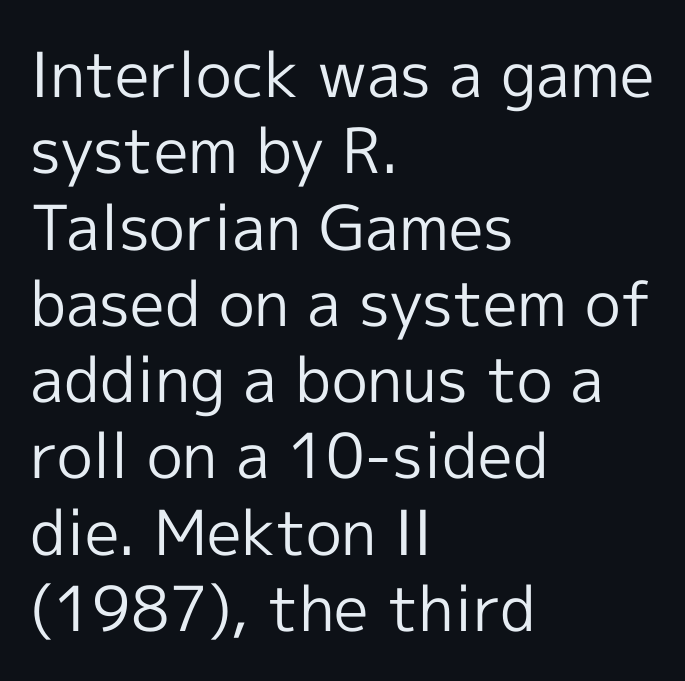
{"serif": "no", "italic": "no", "bold": "no", "weight": "regular", "width": "normal", "x_height": "medium", "monospaced": "no", "underline": "no", "align": "left", "line_spacing_ratio": 1.23, "letter_spacing": "normal", "letter_spacing_em": 0.0, "glyph_px": 62}
